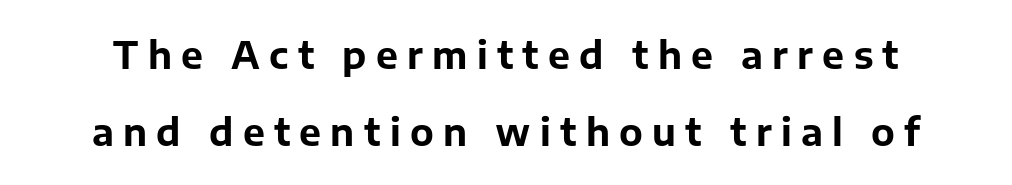
Q: Is the text bold? A: Yes.
Q: Is the text italic (slanted)? A: No, it is upright.
Q: Is the typeface a serif or a sans-serif typeface? A: Sans-serif.
Q: Is the text underlined? A: No.
Q: Is the spacing between letters normal or unusually wide? A: Unusually wide.
Q: Is the spacing between lines tight, normal or loose? A: Loose.
Q: Width (condensed, normal, or wide)? A: Normal.
Q: Stroke contrast? A: Low.
Q: x-height? A: Medium.
Q: Monospaced? A: No.
